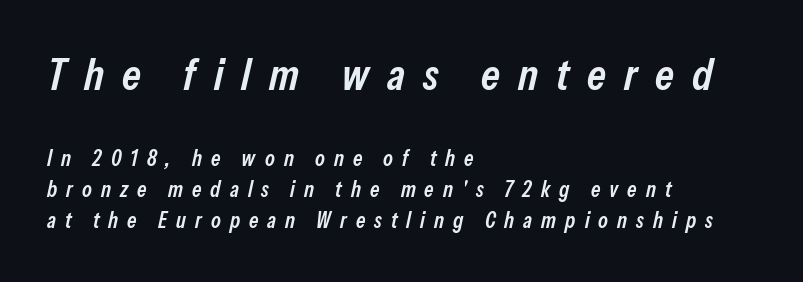
{"italic": "yes", "lean": "right", "slant_degrees": 13, "bold": "semi", "weight": "semibold", "width": "condensed", "stroke_contrast": "low", "x_height": "medium", "monospaced": "no", "underline": "no", "align": "left", "line_spacing": "normal", "line_spacing_ratio": 1.41, "letter_spacing": "wide", "letter_spacing_em": 0.41, "larger_block": "first", "size_ratio": 2.0, "glyph_px": 44}
